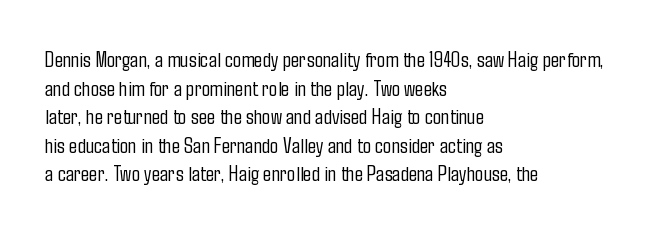
Check the space under the baseline: it is left empty. Characters follow at the spacing the type designer built in. These glyphs show unthickened strokes, regular width or finer. This is the regular roman posture of the typeface. A typesetter would call this leading conventional body-copy spacing. The compositor pushed each line to the left boundary.
